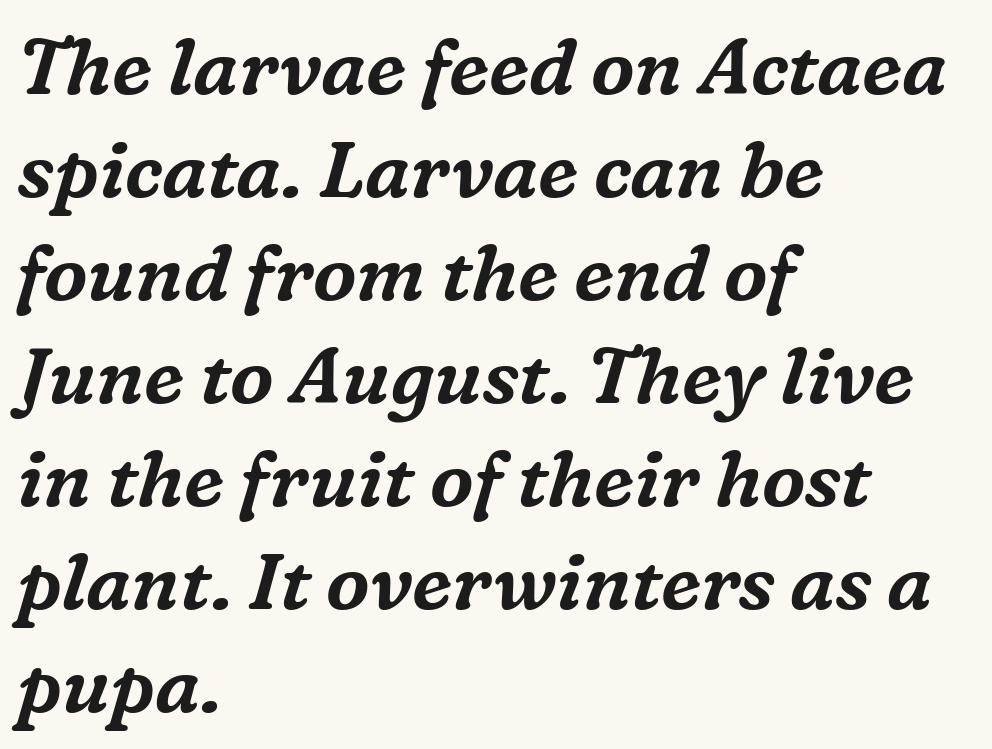
The image shows 78 px serif type, italic (leaning right); set left-aligned, normal line spacing (1.32x), normal letter spacing, not underlined; medium stroke contrast and a medium x-height.
